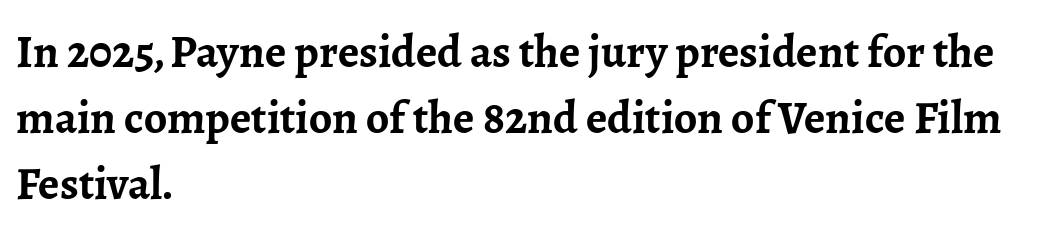
This sample keeps an unexceptional amount of space between lines. Is the letter spacing exaggerated? No — it looks like the ordinary default. Letterform terminals end in serifs throughout the passage. The rendering uses natural spacing where letterforms have individual widths. Its strokes are broad and dark, the hallmark of bold type.
